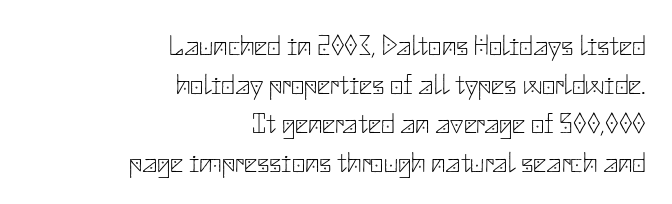
The lines are quadded right. Clear beneath every line of the passage. Observe the ordinary spacing: letters are neighbours, not strangers. Posture: straight, roman, zero tilt. Font category for this specimen: sans-serif. Stems here are at most as thick as an everyday book face.
